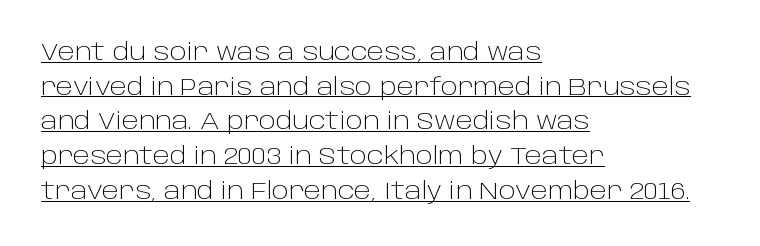
{"italic": "no", "bold": "no", "underline": "yes", "align": "left", "line_spacing": "normal", "line_spacing_ratio": 1.51, "letter_spacing": "normal", "letter_spacing_em": 0.0, "glyph_px": 23}
